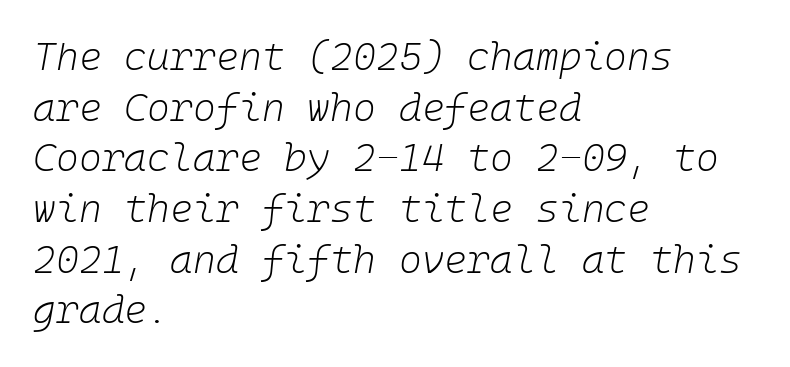
Summary of weight: not heavy and not bold. The compositor pushed each line to the left boundary. The gaps between neighbouring characters are ordinary and unremarkable. Observe the lean: these are italic letterforms. Horizontal bands of white between lines are of average thickness. The zone under the glyphs is completely vacant.
